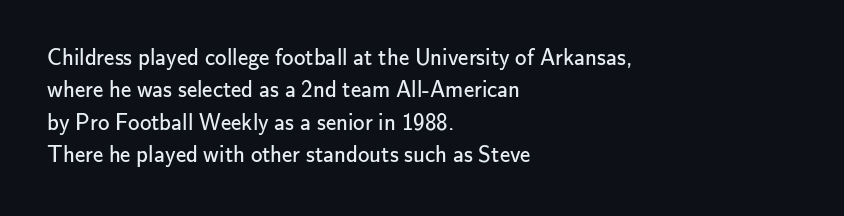
The image shows 23 px text type, upright; set left-aligned, normal line spacing (1.41x), normal letter spacing, not underlined.
